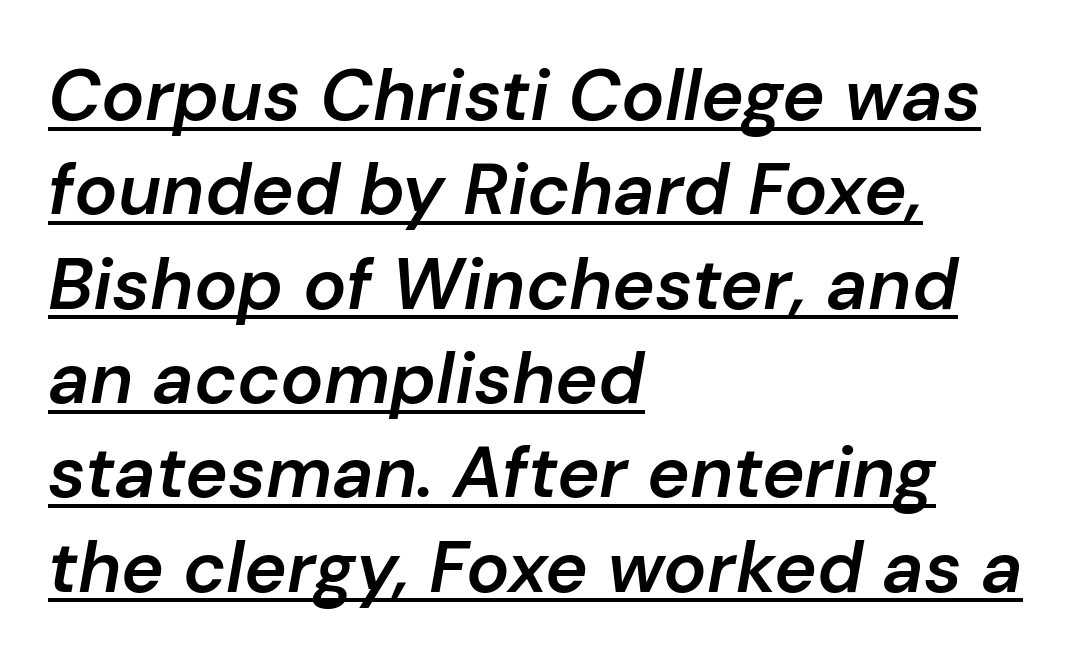
{"italic": "yes", "lean": "right", "slant_degrees": 10, "bold": "semi", "weight": "semibold", "width": "normal", "stroke_contrast": "low", "x_height": "medium", "monospaced": "no", "underline": "yes", "align": "left", "line_spacing": "normal", "line_spacing_ratio": 1.31, "letter_spacing": "normal", "letter_spacing_em": 0.0, "glyph_px": 72}
